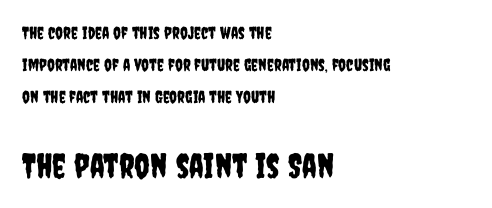
{"serif": "no", "italic": "no", "width": "condensed", "stroke_contrast": "low", "x_height": "large", "monospaced": "no", "underline": "no", "align": "left", "line_spacing_ratio": 1.87, "letter_spacing": "normal", "letter_spacing_em": 0.0, "larger_block": "second", "size_ratio": 2.0, "glyph_px": 34}
